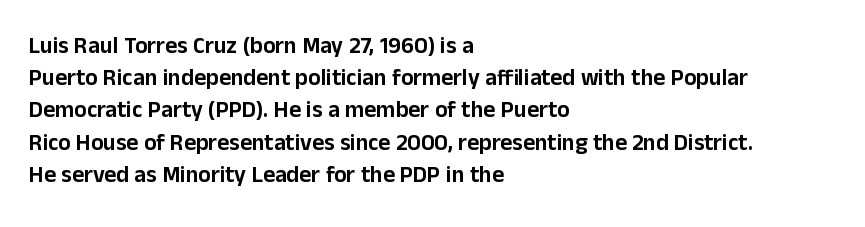
Does the leading feel generous? No, just average. The paragraph shown leans on its left margin. The string is rendered with underlining switched off. Here the glyphs are tracked normally, forming tight word shapes. The font's upright variant was chosen for this text.
